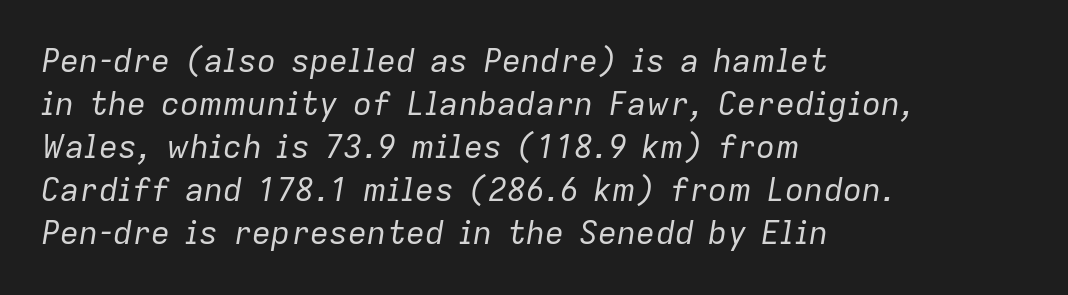
No chunkiness to these letters — they're not bold. Between one letter and the next there's only the usual sliver of space. Beneath every word, the page is bare. The rendering uses a moderate line-height, typical for paragraphs. The paragraph has a hard left edge and a soft right edge. Designer's note — italics engaged.
